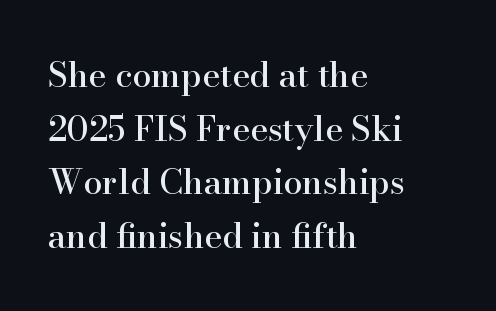
Is the block centered? No — it sits flush against the left margin. Note the varied advance widths — an 'i' is clearly narrower than an 'm'. Note: serifs present on the glyphs. Each word holds together tightly as a unit, with standard inter-letter gaps. The space beneath each line is pristine and unruled. Baseline-to-baseline distance is the conventional proportion of letter height.
